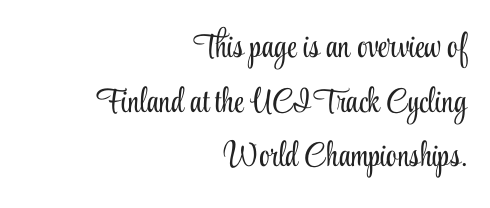
Q: Is the text bold? A: No.
Q: Is the text italic (slanted)? A: Yes.
Q: Is the typeface a serif or a sans-serif typeface? A: Serif.
Q: Is the text underlined? A: No.
Q: How is the paragraph aligned? A: Right-aligned.
Q: Is the spacing between letters normal or unusually wide? A: Normal.
Q: Is the spacing between lines tight, normal or loose? A: Normal.
Q: Width (condensed, normal, or wide)? A: Condensed.
Q: Stroke contrast? A: Low.
Q: x-height? A: Small.
Q: Monospaced? A: No.
